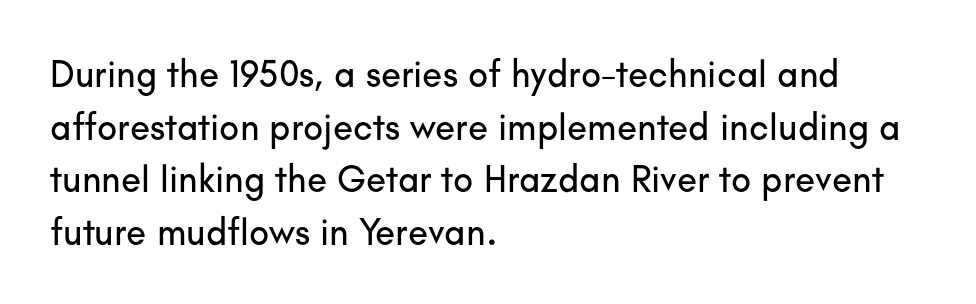
Q: Is the text italic (slanted)? A: No, it is upright.
Q: Is the typeface a serif or a sans-serif typeface? A: Sans-serif.
Q: Is the text underlined? A: No.
Q: How is the paragraph aligned? A: Left-aligned.
Q: Is the spacing between letters normal or unusually wide? A: Normal.
Q: Is the spacing between lines tight, normal or loose? A: Normal.
Q: Width (condensed, normal, or wide)? A: Normal.
Q: Stroke contrast? A: Low.
Q: x-height? A: Small.
Q: Monospaced? A: No.
